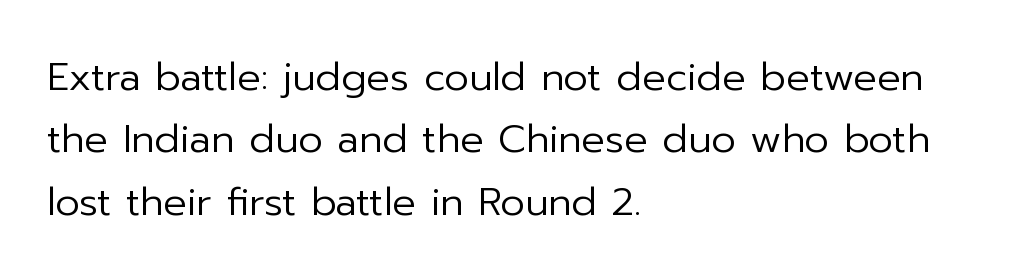
The passage shown is typeset with a sans-serif family. A light-to-regular cut is what we see here. Spacing between characters is what you'd get straight out of the box. Do the characters align in a grid? No, the font is proportional. Descenders hang freely into open space. Line beginnings align vertically; line endings do not.
